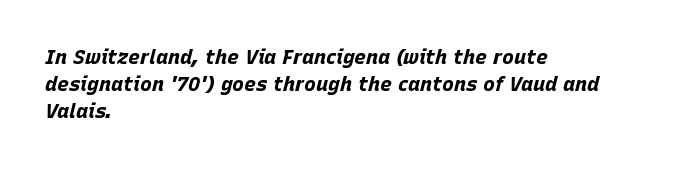
Italic? Definitely — the glyphs are oblique. Spacing between characters is what you'd get straight out of the box. One-word summary of the alignment: left. Has an underline been added? It has not. Heavy-handed strokes throughout: this text is bold.
